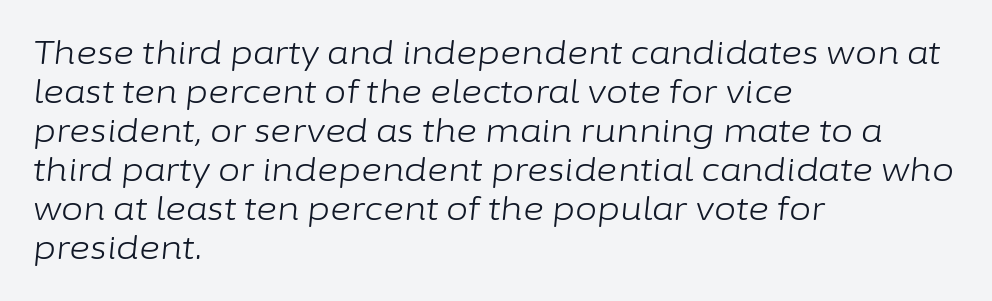
{"italic": "yes", "lean": "right", "slant_degrees": 6, "bold": "no", "weight": "light", "width": "normal", "stroke_contrast": "low", "x_height": "medium", "monospaced": "no", "underline": "no", "align": "left", "line_spacing_ratio": 1.22, "letter_spacing": "normal", "letter_spacing_em": 0.0, "glyph_px": 32}
